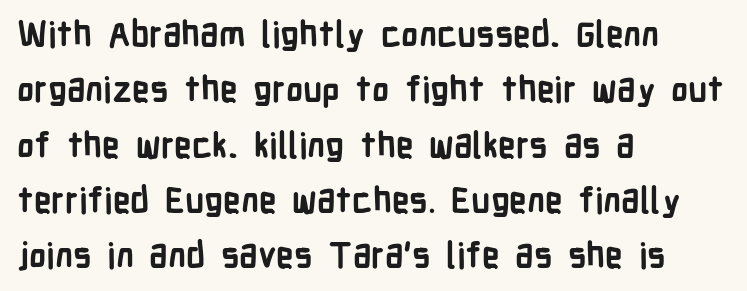
Q: Is the text bold? A: Yes.
Q: Is the text italic (slanted)? A: No, it is upright.
Q: Is the typeface a serif or a sans-serif typeface? A: Sans-serif.
Q: Is the text underlined? A: No.
Q: How is the paragraph aligned? A: Left-aligned.
Q: Is the spacing between letters normal or unusually wide? A: Normal.
Q: Is the spacing between lines tight, normal or loose? A: Normal.
Q: Width (condensed, normal, or wide)? A: Condensed.
Q: Stroke contrast? A: Low.
Q: x-height? A: Medium.
Q: Monospaced? A: No.
